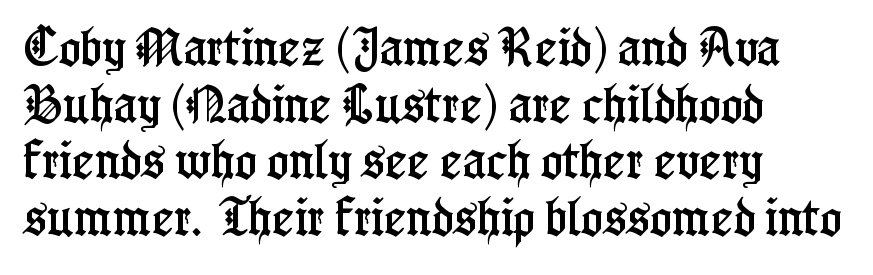
The image shows 41 px condensed serif type, upright; set left-aligned, normal line spacing (1.38x), normal letter spacing, not underlined; low stroke contrast and a medium x-height.
